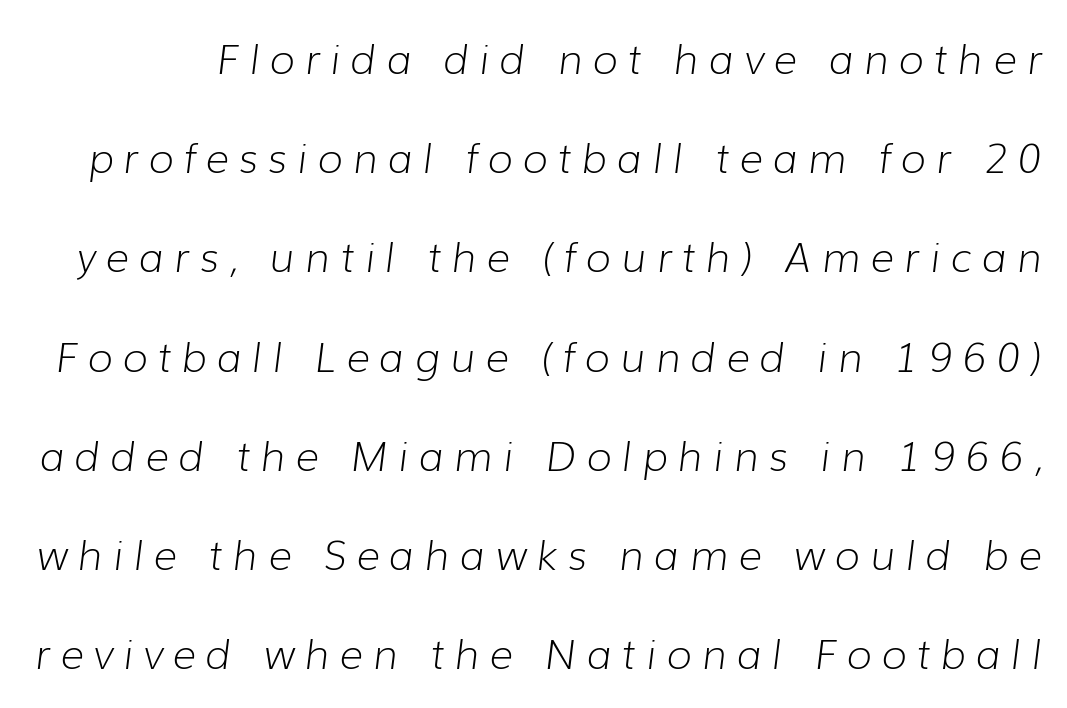
The image shows 41 px light type, italic (leaning right); set loose line spacing (2.42x), unusually wide letter spacing (+0.25 em), not underlined; low stroke contrast and a medium x-height.
